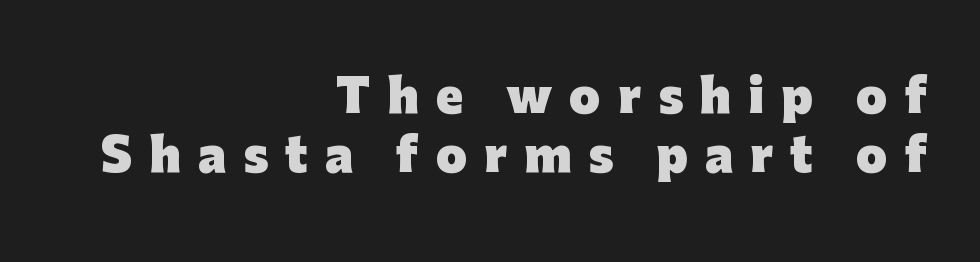
Q: Is the text bold? A: Yes.
Q: Is the text italic (slanted)? A: No, it is upright.
Q: Is the typeface a serif or a sans-serif typeface? A: Sans-serif.
Q: Is the text underlined? A: No.
Q: How is the paragraph aligned? A: Right-aligned.
Q: Is the spacing between letters normal or unusually wide? A: Unusually wide.
Q: Is the spacing between lines tight, normal or loose? A: Normal.
Q: Width (condensed, normal, or wide)? A: Normal.
Q: Stroke contrast? A: Low.
Q: x-height? A: Medium.
Q: Monospaced? A: No.
